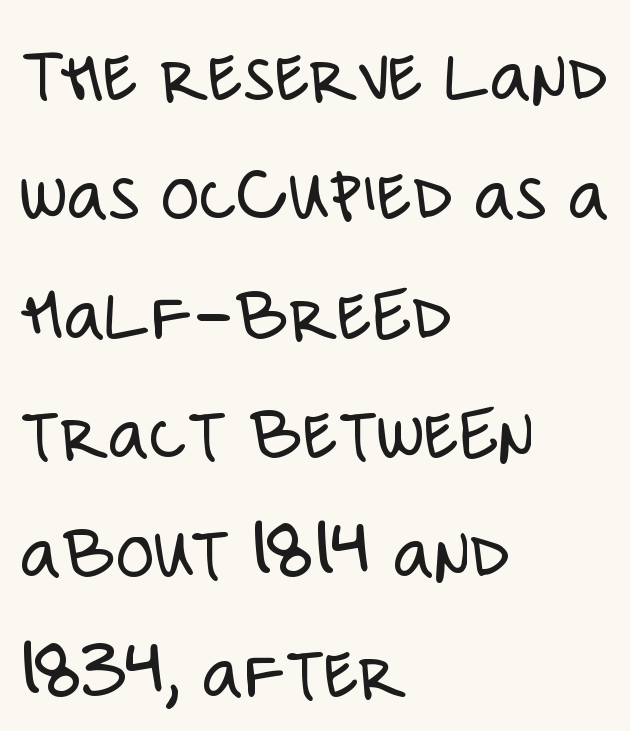
Standard letterfit; no display-style spreading of the glyphs. Looks like regular typesetting: each glyph gets only the width it needs. These lines were composed using upright roman letters. Unbolded letterforms with no extra heft. A clean baseline with only descenders dipping below it. How would I describe the line gaps? Plain and ordinary.
